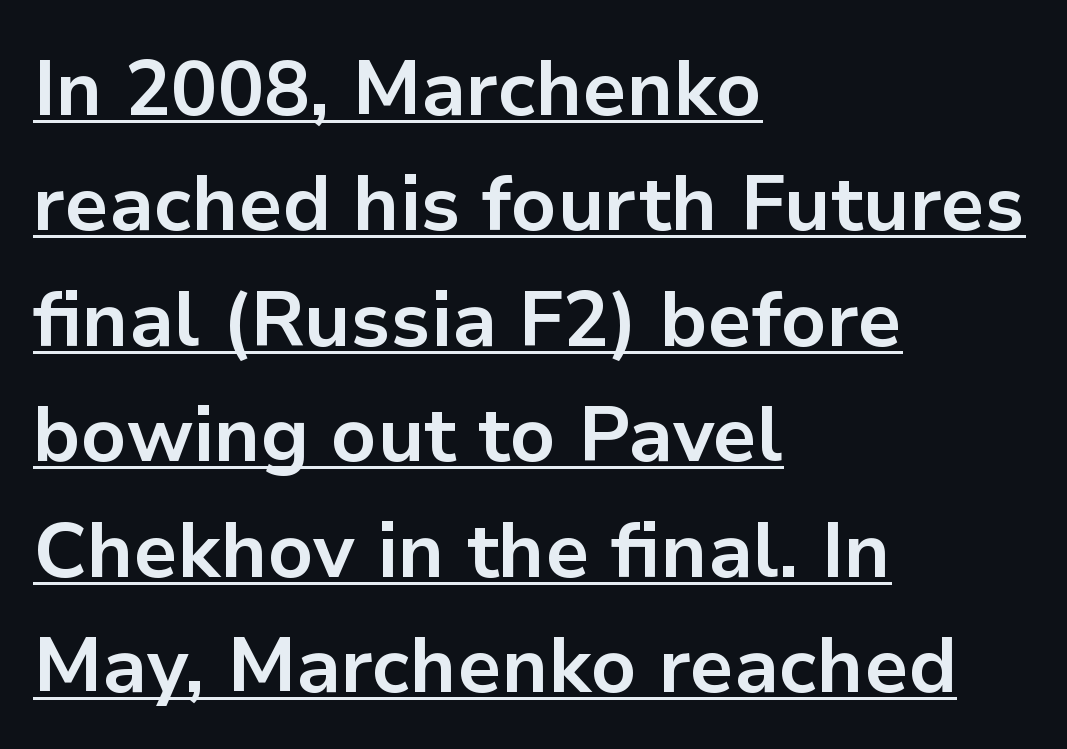
Q: Is the text bold? A: Yes.
Q: Is the text italic (slanted)? A: No, it is upright.
Q: Is the typeface a serif or a sans-serif typeface? A: Sans-serif.
Q: Is the text underlined? A: Yes.
Q: How is the paragraph aligned? A: Left-aligned.
Q: Is the spacing between letters normal or unusually wide? A: Normal.
Q: Is the spacing between lines tight, normal or loose? A: Normal.
Q: Width (condensed, normal, or wide)? A: Normal.
Q: Stroke contrast? A: Low.
Q: x-height? A: Medium.
Q: Monospaced? A: No.
